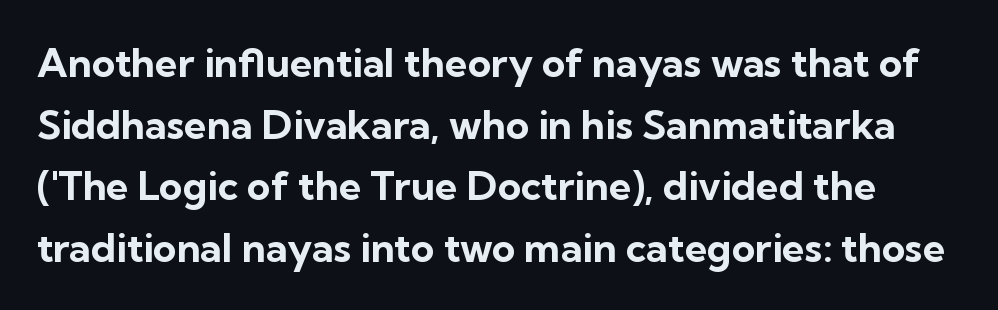
You can tell it's not italic because the verticals are truly vertical. Clear beneath every line of the passage. No extra tracking has been applied to these lines. The typeface chosen for these lines omits serifs. You could not count columns in this text — the font is proportionally spaced. Heavy-handed strokes throughout: this text is bold.
